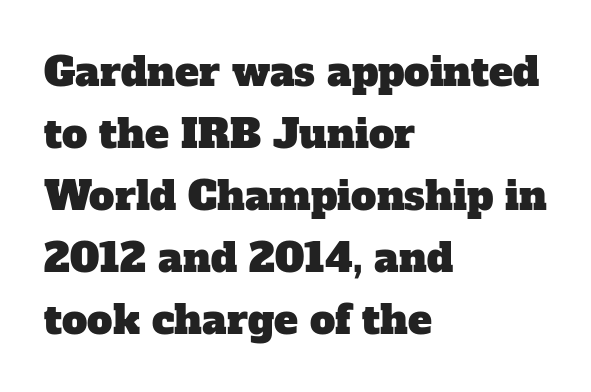
The image shows 40 px serif type; set left-aligned, normal line spacing (1.55x), normal letter spacing, not underlined; low stroke contrast and a medium x-height.
